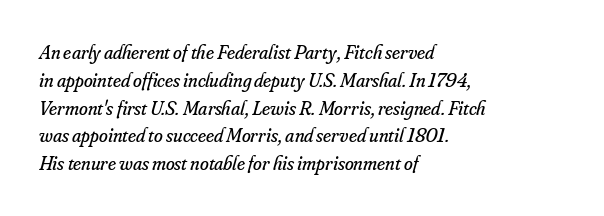
The image shows 20 px text type, italic (leaning right); set left-aligned, normal line spacing (1.39x), normal letter spacing, not underlined.
